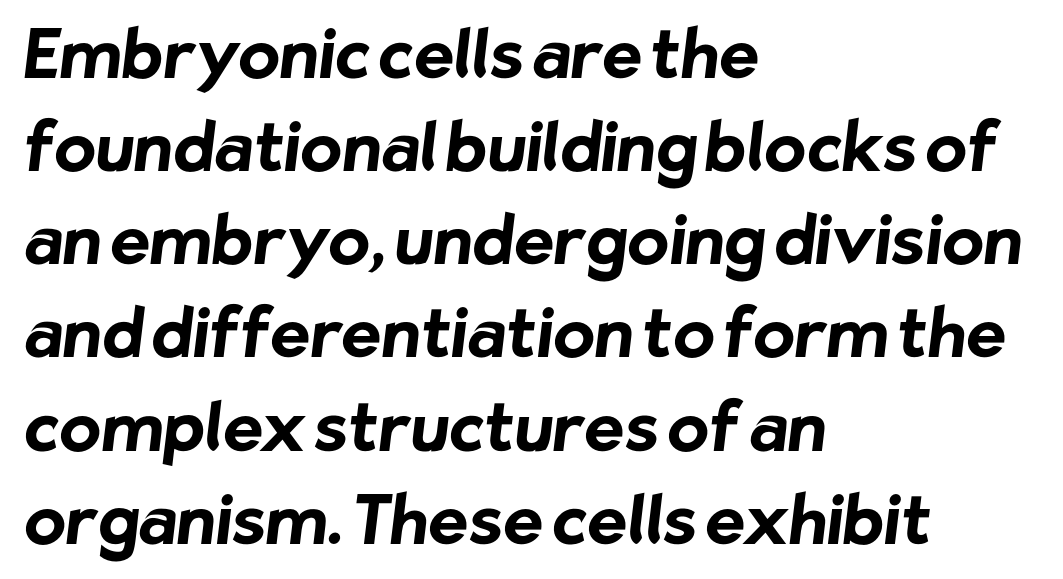
The image shows 68 px bold sans-serif type; set left-aligned, normal line spacing (1.37x), normal letter spacing, not underlined; low stroke contrast and a medium x-height.
